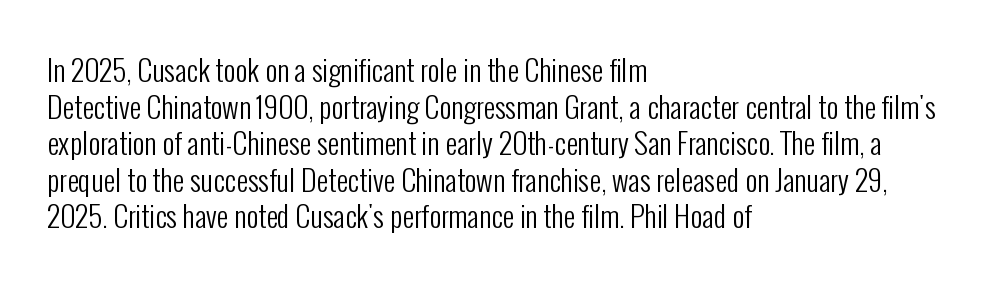
Q: Is the text bold? A: No.
Q: Is the text italic (slanted)? A: No, it is upright.
Q: Is the typeface a serif or a sans-serif typeface? A: Sans-serif.
Q: Is the text underlined? A: No.
Q: How is the paragraph aligned? A: Left-aligned.
Q: Is the spacing between letters normal or unusually wide? A: Normal.
Q: Is the spacing between lines tight, normal or loose? A: Normal.
Q: Width (condensed, normal, or wide)? A: Condensed.
Q: Stroke contrast? A: Low.
Q: x-height? A: Medium.
Q: Monospaced? A: No.
